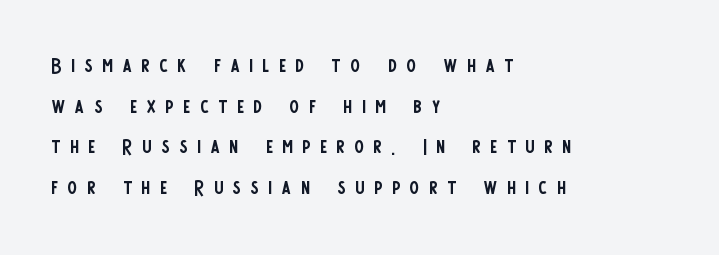
{"serif": "no", "italic": "no", "bold": "no", "weight": "regular", "width": "condensed", "stroke_contrast": "low", "x_height": "large", "monospaced": "no", "underline": "no", "align": "left", "line_spacing": "normal", "line_spacing_ratio": 1.45, "letter_spacing": "wide", "letter_spacing_em": 0.35, "glyph_px": 28}
